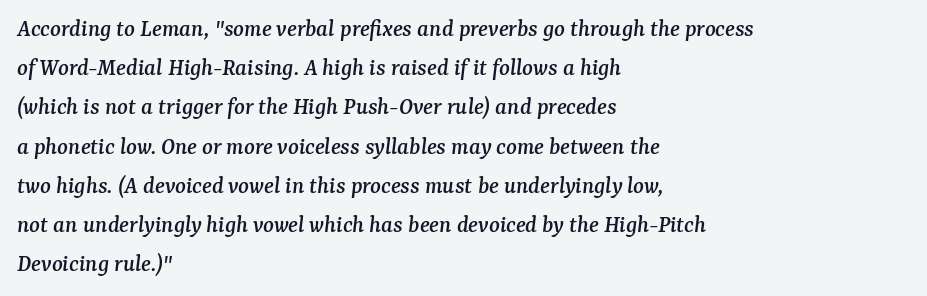
Italic: yes, the glyphs are oblique. Observe the ordinary spacing: letters are neighbours, not strangers. The ragged edge is on the right, which tells us the setting is flush left. The space between consecutive lines is moderate. Underlining? Definitely not there.
